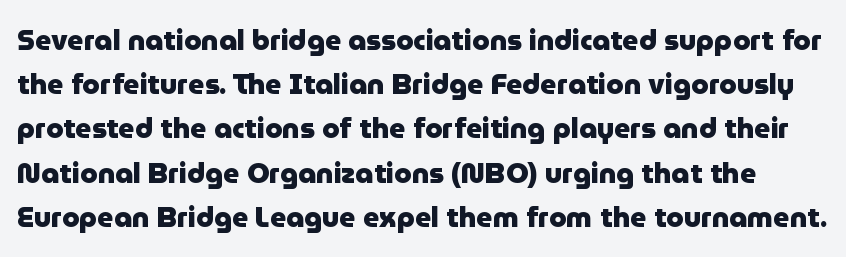
{"serif": "no", "italic": "no", "bold": "yes", "weight": "heavy", "width": "normal", "stroke_contrast": "low", "x_height": "medium", "monospaced": "no", "underline": "no", "line_spacing": "normal", "line_spacing_ratio": 1.58, "letter_spacing": "normal", "letter_spacing_em": 0.0, "glyph_px": 28}
